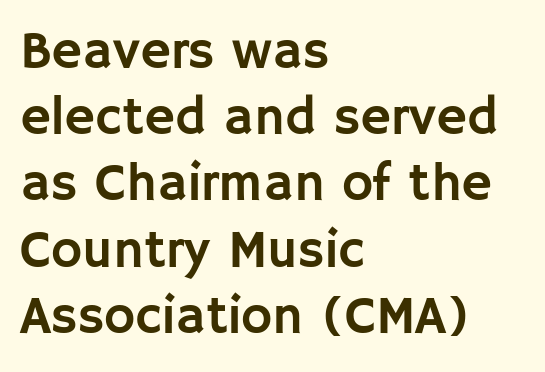
These lines are set flush left with a ragged right edge. Posture: upright roman. Each letter keeps its own natural width here, so spacing adapts to shape. Compared with typical body copy, the letter spacing here is the same. Rule under the text: the space is simply empty.
